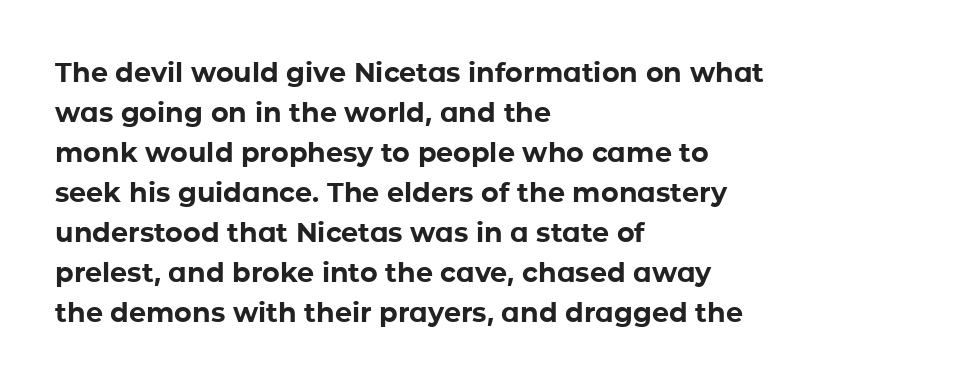
Q: Is the text bold? A: Yes.
Q: Is the text italic (slanted)? A: No, it is upright.
Q: Is the text underlined? A: No.
Q: How is the paragraph aligned? A: Left-aligned.
Q: Is the spacing between letters normal or unusually wide? A: Normal.
Q: Is the spacing between lines tight, normal or loose? A: Normal.
